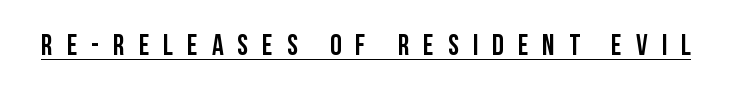
{"serif": "no", "italic": "no", "width": "condensed", "stroke_contrast": "low", "x_height": "large", "monospaced": "no", "underline": "yes", "letter_spacing": "wide", "letter_spacing_em": 0.48, "glyph_px": 29}
